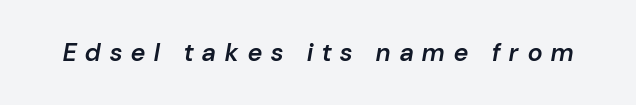
Q: Is the text bold? A: Semi-bold.
Q: Is the text italic (slanted)? A: Yes, it leans right by about 10 degrees.
Q: Is the text underlined? A: No.
Q: Is the spacing between letters normal or unusually wide? A: Unusually wide.
